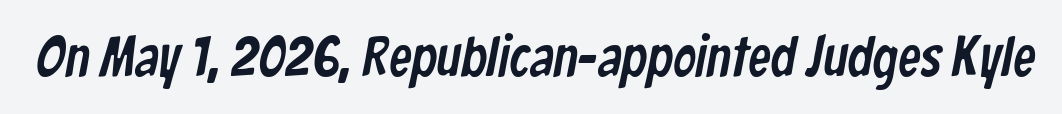
Q: Is the typeface a serif or a sans-serif typeface? A: Sans-serif.
Q: Is the text underlined? A: No.
Q: Is the spacing between letters normal or unusually wide? A: Normal.
Q: Width (condensed, normal, or wide)? A: Condensed.
Q: Stroke contrast? A: Low.
Q: x-height? A: Medium.
Q: Monospaced? A: No.
